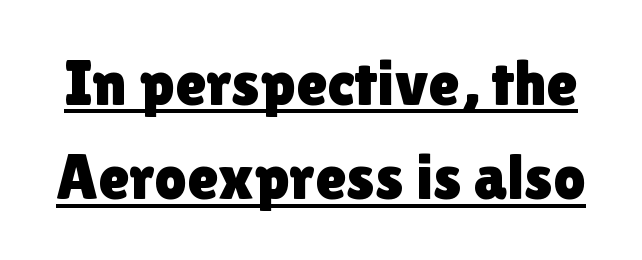
The image shows 64 px sans-serif type, upright; set normal line spacing (1.47x), normal letter spacing, underlined; a medium x-height.
